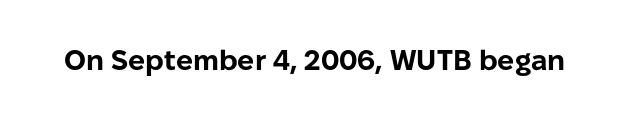
{"serif": "no", "italic": "no", "bold": "yes", "weight": "bold", "width": "normal", "stroke_contrast": "low", "x_height": "medium", "monospaced": "no", "underline": "no", "letter_spacing": "normal", "letter_spacing_em": 0.0, "glyph_px": 28}
